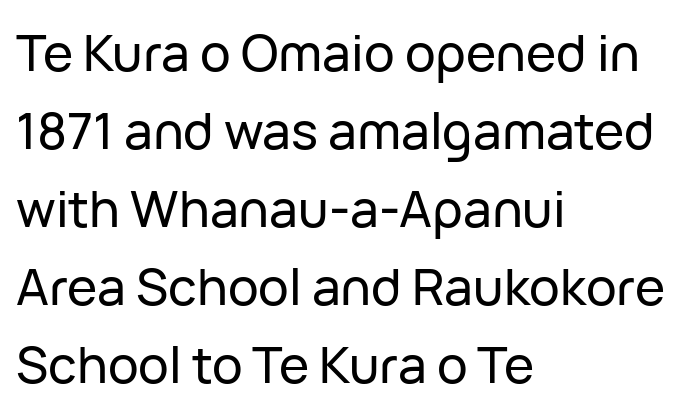
Honestly, the letter spacing is just normal — you wouldn't notice it. Is this a sans? Yes — the strokes have no serifs. The glyphs are unaccompanied by any horizontal stroke below them. The lines are quadded left. This sample has the flowing, uneven cadence of proportional lettering.
